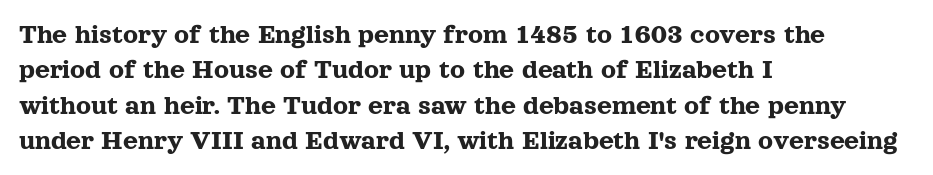
The image shows 29 px serif type, upright; set left-aligned, line spacing 1.22x, normal letter spacing, not underlined; a medium x-height.
